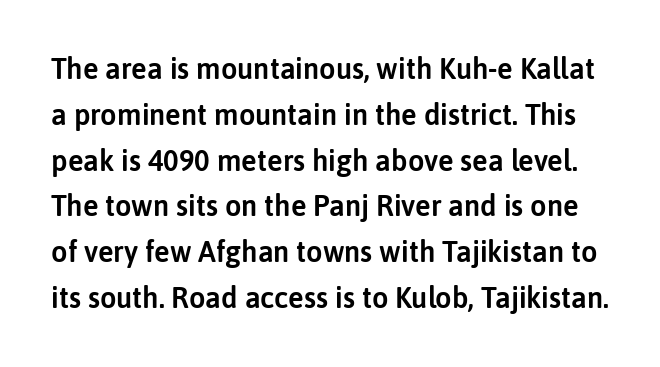
A clean baseline with only descenders dipping below it. Words appear dense and cohesive because spacing is normal. Quick note: not italic, upright. Evenly set lines give the paragraph a standard silhouette. Think of a printed novel: that variable character pitch is what you see here.
